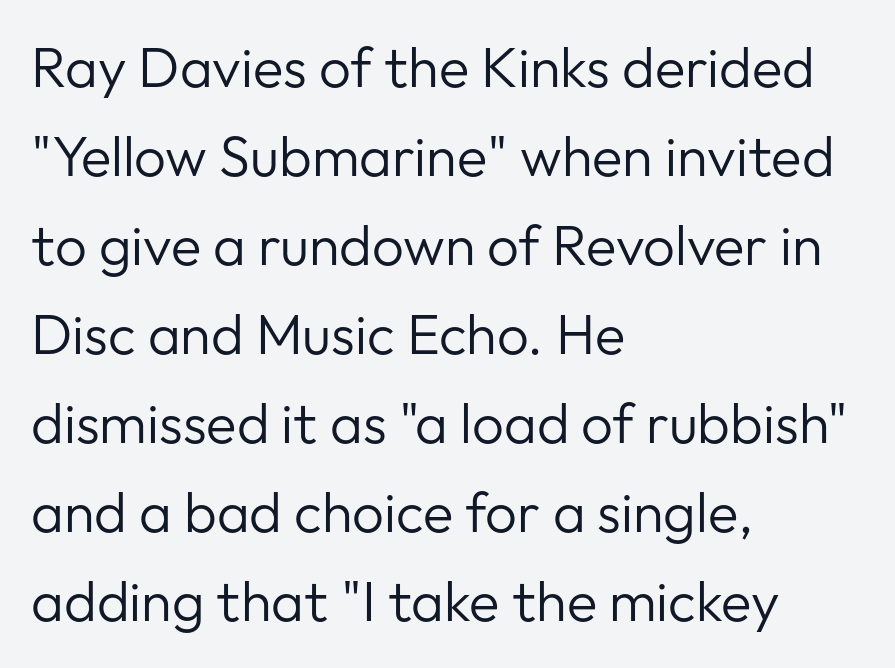
Q: Is the text bold? A: No.
Q: Is the text italic (slanted)? A: No, it is upright.
Q: Is the typeface a serif or a sans-serif typeface? A: Sans-serif.
Q: Is the text underlined? A: No.
Q: How is the paragraph aligned? A: Left-aligned.
Q: Is the spacing between letters normal or unusually wide? A: Normal.
Q: Is the spacing between lines tight, normal or loose? A: Normal.
Q: Width (condensed, normal, or wide)? A: Normal.
Q: Stroke contrast? A: Low.
Q: x-height? A: Medium.
Q: Monospaced? A: No.
